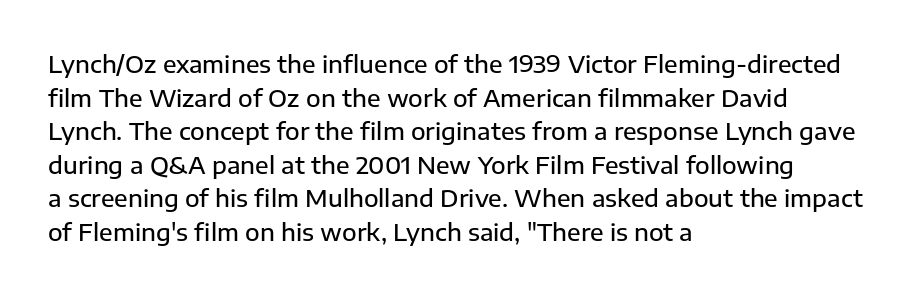
Q: Is the text italic (slanted)? A: No, it is upright.
Q: Is the text underlined? A: No.
Q: How is the paragraph aligned? A: Left-aligned.
Q: Is the spacing between letters normal or unusually wide? A: Normal.
Q: Is the spacing between lines tight, normal or loose? A: Normal.
